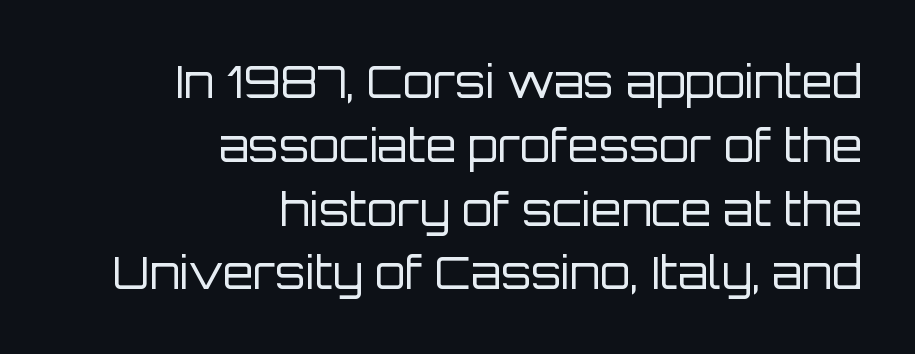
Q: Is the text bold? A: No.
Q: Is the text italic (slanted)? A: No, it is upright.
Q: Is the typeface a serif or a sans-serif typeface? A: Sans-serif.
Q: Is the text underlined? A: No.
Q: How is the paragraph aligned? A: Right-aligned.
Q: Is the spacing between letters normal or unusually wide? A: Normal.
Q: Is the spacing between lines tight, normal or loose? A: Normal.
Q: Width (condensed, normal, or wide)? A: Normal.
Q: Stroke contrast? A: Low.
Q: x-height? A: Large.
Q: Monospaced? A: No.
